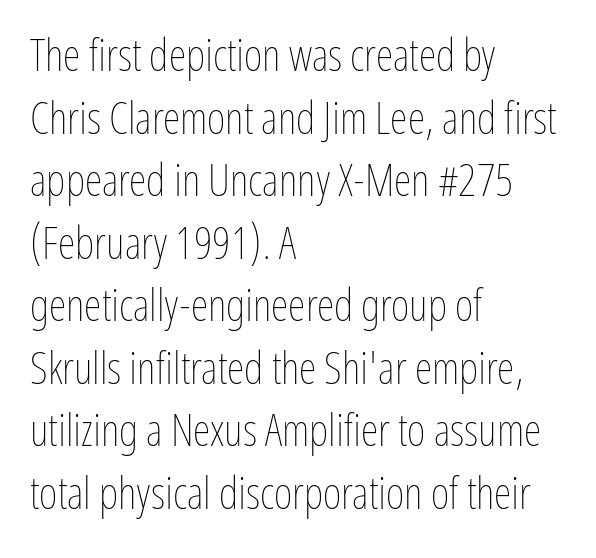
{"italic": "no", "bold": "no", "weight": "thin", "width": "condensed", "stroke_contrast": "low", "x_height": "medium", "monospaced": "no", "underline": "no", "align": "left", "line_spacing": "normal", "line_spacing_ratio": 1.39, "letter_spacing": "normal", "letter_spacing_em": 0.0, "glyph_px": 45}
